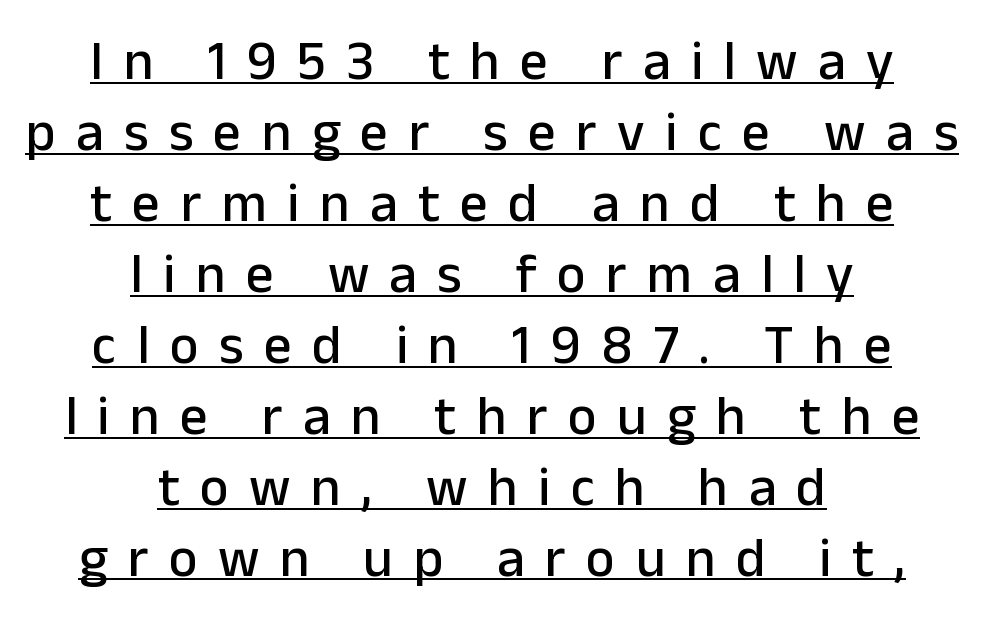
You could not count columns in this text — the font is proportionally spaced. Tall strokes in this sample are plumb rather than angled. The type family on display is of the sans-serif kind. The passage shown stacks its lines at a standard gap.
